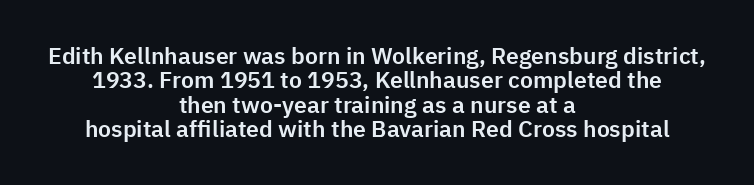
Q: Is the text italic (slanted)? A: No, it is upright.
Q: Is the text underlined? A: No.
Q: How is the paragraph aligned? A: Centered.
Q: Is the spacing between letters normal or unusually wide? A: Normal.
Q: Is the spacing between lines tight, normal or loose? A: Tight.
